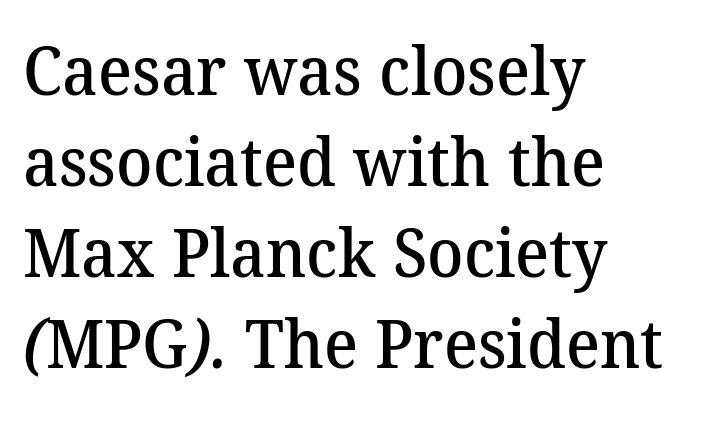
Q: Is the text bold? A: Semi-bold.
Q: Is the typeface a serif or a sans-serif typeface? A: Serif.
Q: Is the text underlined? A: No.
Q: How is the paragraph aligned? A: Left-aligned.
Q: Is the spacing between letters normal or unusually wide? A: Normal.
Q: Is the spacing between lines tight, normal or loose? A: Normal.
Q: Width (condensed, normal, or wide)? A: Normal.
Q: Stroke contrast? A: Medium.
Q: x-height? A: Medium.
Q: Monospaced? A: No.
